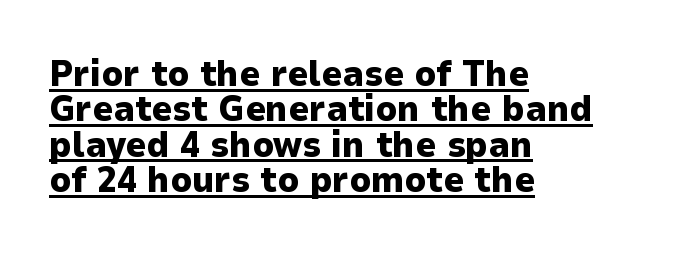
The image shows 36 px heavy sans-serif type, upright; set left-aligned, tight line spacing (0.98x), normal letter spacing, underlined; low stroke contrast and a medium x-height.
